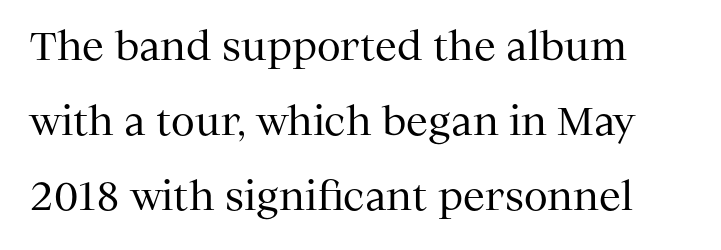
The image shows 39 px regular-weight serif type, upright; set loose line spacing (1.92x), normal letter spacing, not underlined; medium stroke contrast and a medium x-height.
